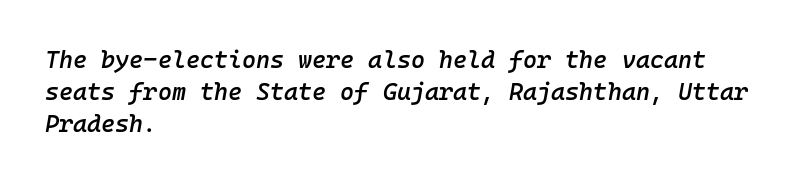
Does the lettering tilt? It does — this is italic. Type without underlining. Nothing unusual about the tracking: characters are spaced as the font intends. Baseline-to-baseline distance is the conventional proportion of letter height. One-word summary of the alignment: left.
